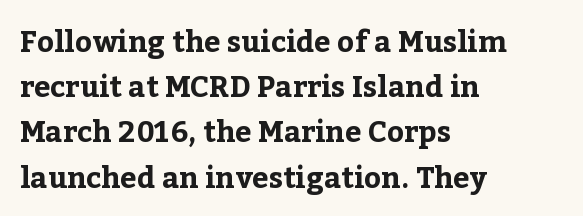
Do the letters lean? They stand straight. On the weight axis this lands at bold, roughly 700. Compared with a centered layout, this one pins lines to the left instead. The line-height multiplier appears to be the usual default. Stroke terminals: seriffed.
